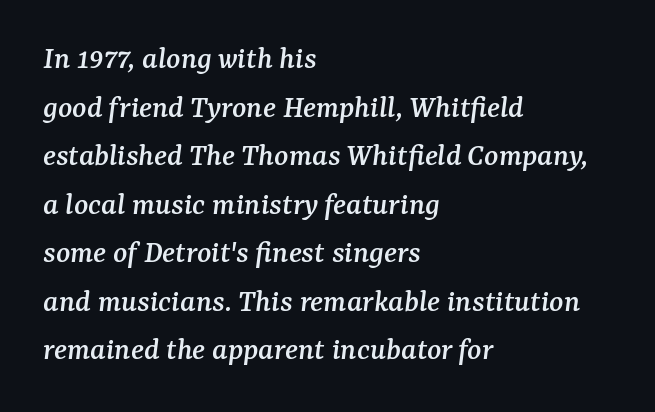
{"serif": "yes", "italic": "yes", "lean": "right", "slant_degrees": 7, "width": "normal", "stroke_contrast": "medium", "x_height": "medium", "monospaced": "no", "underline": "no", "align": "left", "line_spacing": "normal", "line_spacing_ratio": 1.47, "letter_spacing": "normal", "letter_spacing_em": 0.0, "glyph_px": 33}
